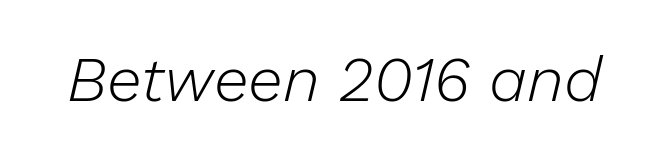
Q: Is the text bold? A: No.
Q: Is the text italic (slanted)? A: Yes, it leans right by about 13 degrees.
Q: Is the text underlined? A: No.
Q: Is the spacing between letters normal or unusually wide? A: Normal.
Q: Width (condensed, normal, or wide)? A: Normal.
Q: Stroke contrast? A: Low.
Q: x-height? A: Medium.
Q: Monospaced? A: No.
